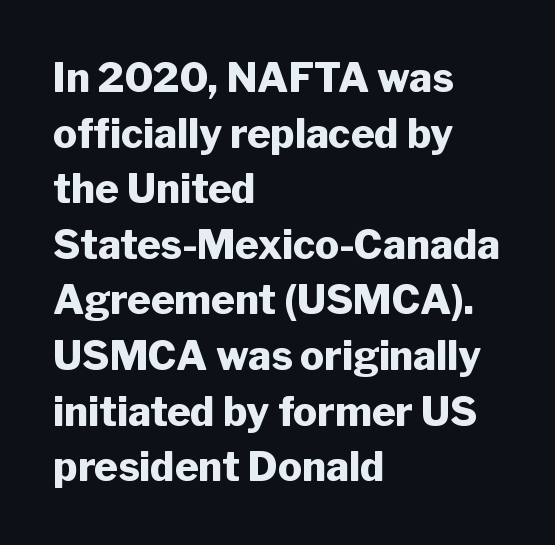
The image shows 40 px heavy sans-serif type, upright; set left-aligned, normal line spacing (1.39x), normal letter spacing, not underlined; low stroke contrast and a medium x-height.
